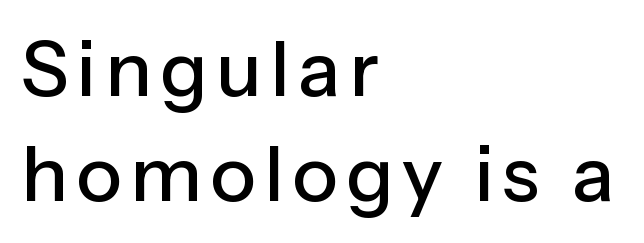
Q: Is the text italic (slanted)? A: No, it is upright.
Q: Is the typeface a serif or a sans-serif typeface? A: Sans-serif.
Q: Is the text underlined? A: No.
Q: How is the paragraph aligned? A: Left-aligned.
Q: Is the spacing between lines tight, normal or loose? A: Normal.
Q: Width (condensed, normal, or wide)? A: Normal.
Q: Stroke contrast? A: Low.
Q: x-height? A: Medium.
Q: Monospaced? A: No.
